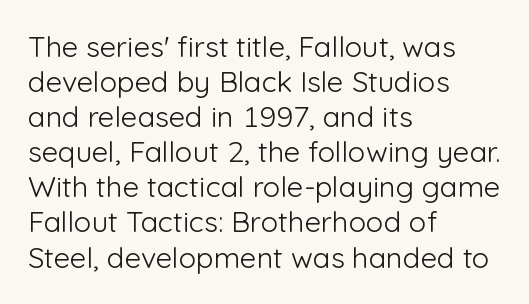
The image shows 29 px light sans-serif type, upright; set left-aligned, line spacing 1.21x, normal letter spacing, not underlined; low stroke contrast and a medium x-height.
